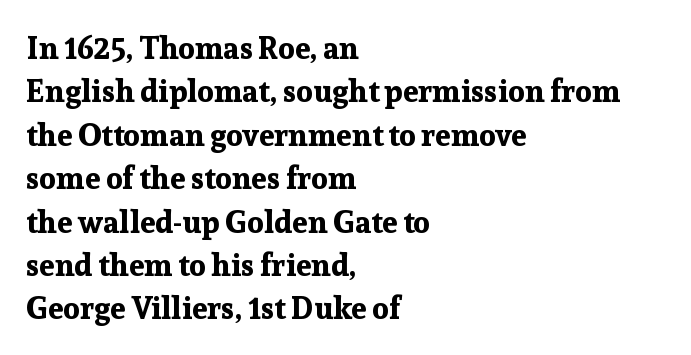
Q: Is the text bold? A: Yes.
Q: Is the text italic (slanted)? A: No, it is upright.
Q: Is the typeface a serif or a sans-serif typeface? A: Serif.
Q: Is the text underlined? A: No.
Q: How is the paragraph aligned? A: Left-aligned.
Q: Is the spacing between letters normal or unusually wide? A: Normal.
Q: Is the spacing between lines tight, normal or loose? A: Normal.
Q: Width (condensed, normal, or wide)? A: Normal.
Q: Stroke contrast? A: Low.
Q: x-height? A: Medium.
Q: Monospaced? A: No.
